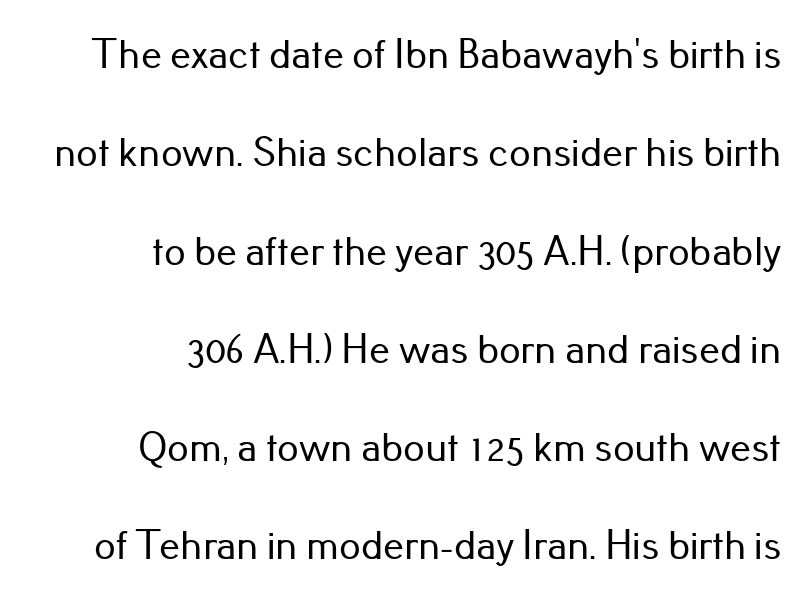
{"serif": "no", "italic": "no", "width": "normal", "stroke_contrast": "low", "x_height": "small", "monospaced": "no", "underline": "no", "align": "right", "line_spacing": "loose", "line_spacing_ratio": 2.34, "letter_spacing": "normal", "letter_spacing_em": 0.0, "glyph_px": 42}
